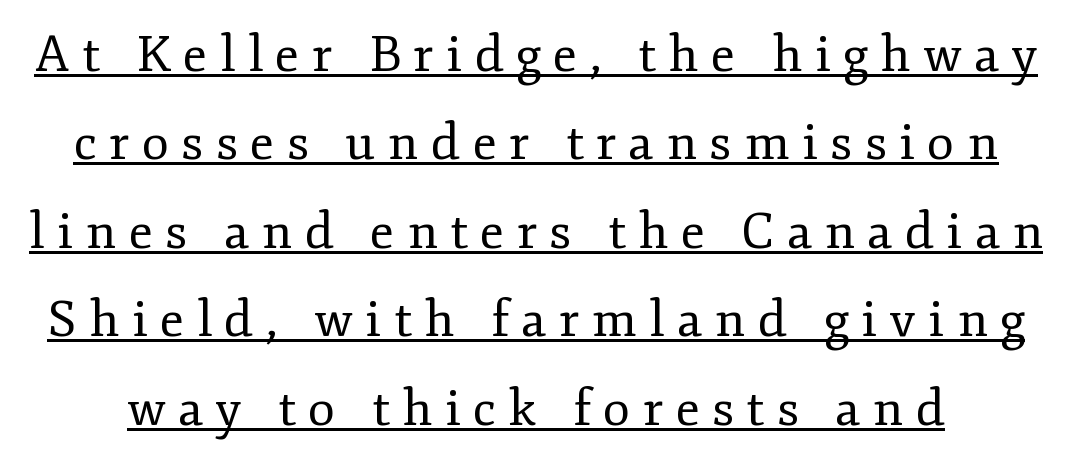
Q: Is the text bold? A: No.
Q: Is the text italic (slanted)? A: No, it is upright.
Q: Is the typeface a serif or a sans-serif typeface? A: Serif.
Q: Is the text underlined? A: Yes.
Q: Is the spacing between letters normal or unusually wide? A: Unusually wide.
Q: Width (condensed, normal, or wide)? A: Normal.
Q: Stroke contrast? A: Low.
Q: x-height? A: Small.
Q: Monospaced? A: No.
